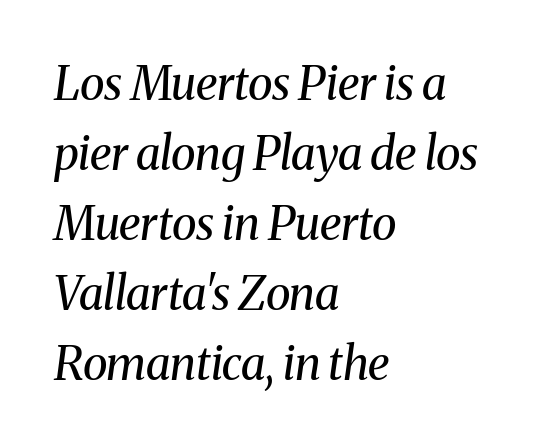
{"serif": "yes", "italic": "yes", "lean": "right", "slant_degrees": 8, "bold": "no", "weight": "regular", "width": "normal", "stroke_contrast": "medium", "x_height": "medium", "monospaced": "no", "underline": "no", "align": "left", "line_spacing": "normal", "line_spacing_ratio": 1.52, "letter_spacing": "normal", "letter_spacing_em": 0.0, "glyph_px": 46}
